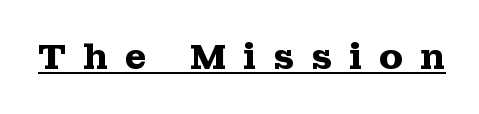
{"serif": "yes", "italic": "no", "bold": "yes", "weight": "heavy", "width": "wide", "stroke_contrast": "medium", "x_height": "medium", "monospaced": "no", "underline": "yes", "letter_spacing": "wide", "letter_spacing_em": 0.48, "glyph_px": 35}
